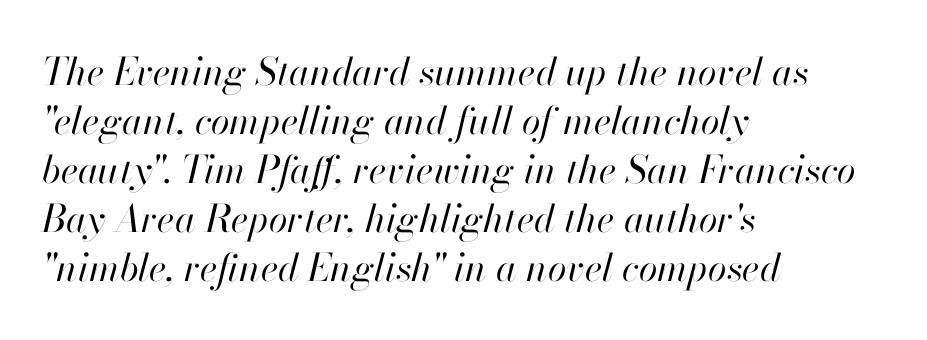
{"italic": "yes", "lean": "right", "slant_degrees": 13, "bold": "no", "weight": "regular", "width": "normal", "stroke_contrast": "high", "x_height": "small", "monospaced": "no", "underline": "no", "align": "left", "line_spacing": "normal", "line_spacing_ratio": 1.29, "letter_spacing": "normal", "letter_spacing_em": 0.0, "glyph_px": 38}
